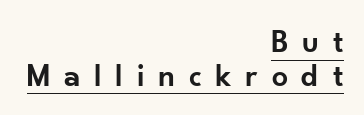
Looks like someone drew a line under every word here. Its strokes are somewhat broadened, the hallmark of semibold type. The rendering uses natural spacing where letterforms have individual widths. Each line ends at the same right margin while the left side varies. Glyph-to-glyph distance is far greater than everyday printed text. The lines are packed closely together with very little leading.
